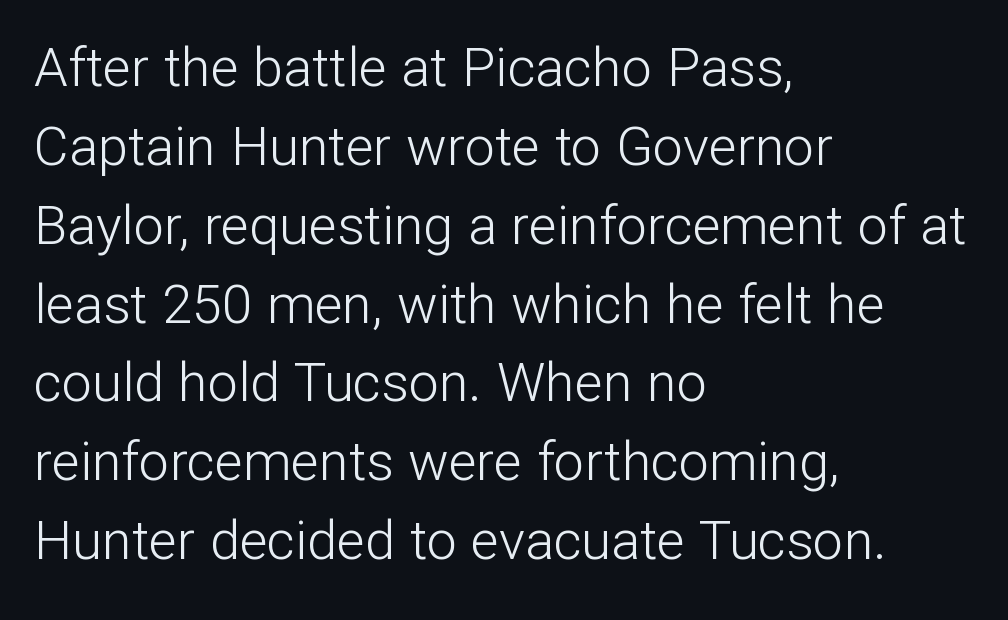
The image shows 54 px light sans-serif type, upright; set left-aligned, normal line spacing (1.46x), normal letter spacing, not underlined; low stroke contrast and a medium x-height.
